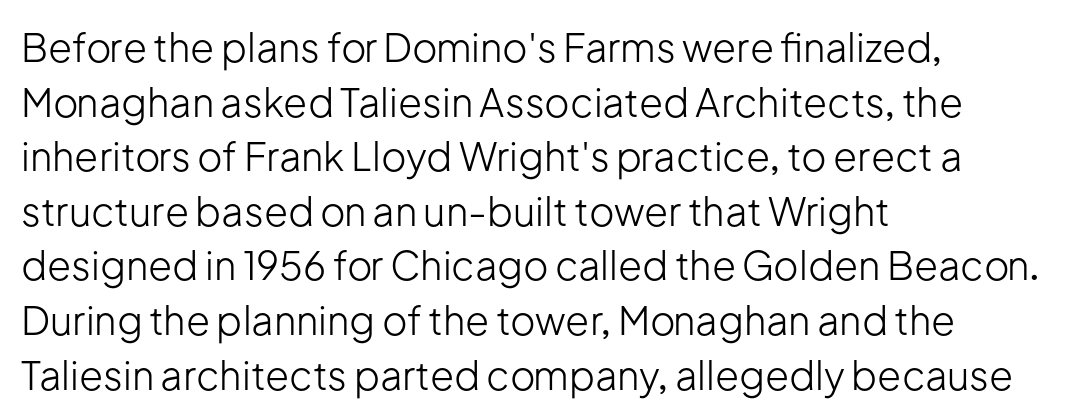
The line texture is even and compact thanks to regular tracking. Quick note: underline off. Does the type have serifs? No, each stem ends abruptly. Varying glyph widths throughout — classic text-font behaviour. The letters stand straight up with perfectly vertical stems.
